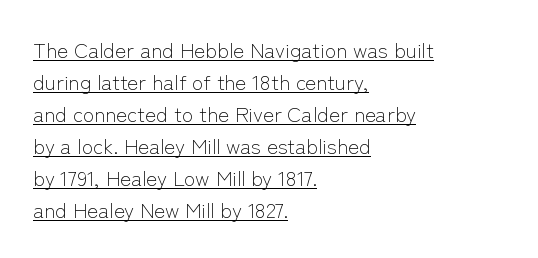
{"italic": "no", "bold": "no", "underline": "yes", "align": "left", "line_spacing": "normal", "line_spacing_ratio": 1.52, "letter_spacing": "normal", "letter_spacing_em": 0.0, "glyph_px": 21}
